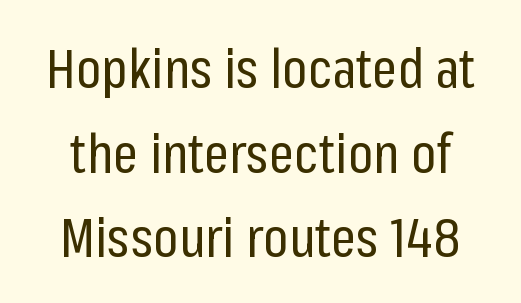
{"serif": "no", "italic": "no", "bold": "no", "weight": "regular", "width": "condensed", "stroke_contrast": "low", "x_height": "medium", "monospaced": "no", "underline": "no", "line_spacing": "normal", "line_spacing_ratio": 1.54, "letter_spacing": "normal", "letter_spacing_em": 0.0, "glyph_px": 55}
